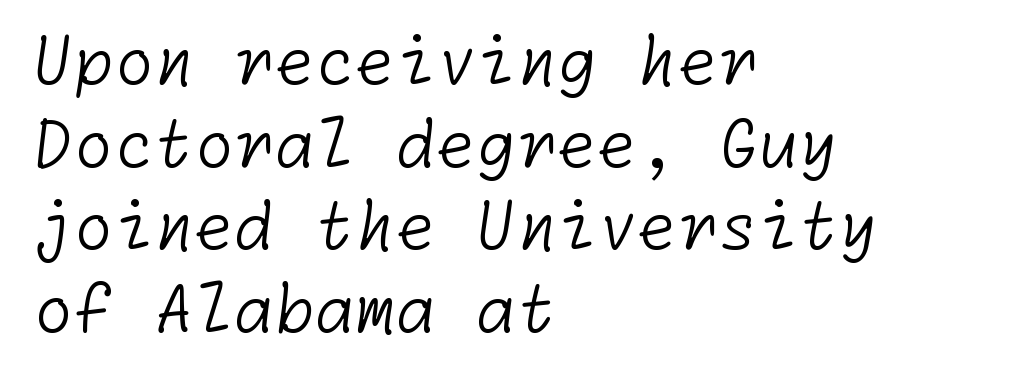
The image shows 65 px light sans-serif type; set left-aligned, normal line spacing (1.27x), normal letter spacing, not underlined; low stroke contrast and a medium x-height.
